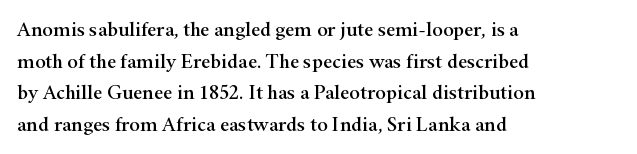
The baseline area is clear. The letterforms sit shoulder to shoulder at normal distance. Each line starts at the same left margin while the right side varies. You can tell it's not italic because the verticals are truly vertical.
